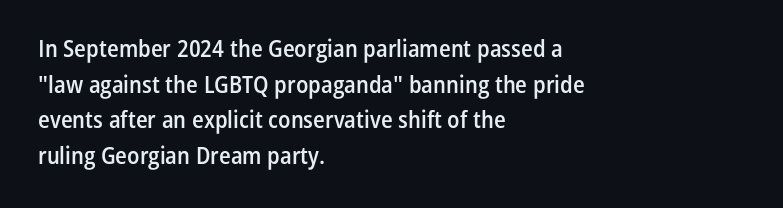
The image shows 24 px text type, upright; set left-aligned, normal line spacing (1.48x), normal letter spacing, not underlined.
